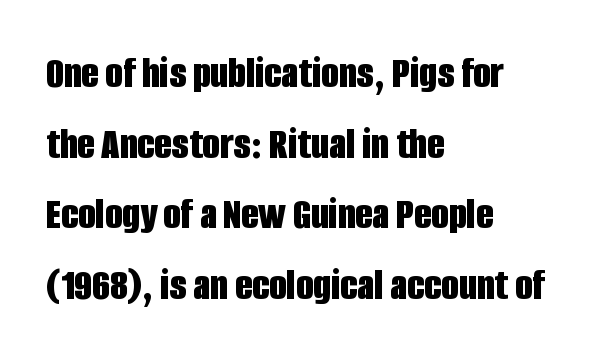
{"serif": "no", "italic": "no", "bold": "yes", "weight": "bold", "width": "condensed", "stroke_contrast": "low", "x_height": "large", "monospaced": "no", "underline": "no", "align": "left", "line_spacing": "normal", "line_spacing_ratio": 1.57, "letter_spacing": "normal", "letter_spacing_em": 0.0, "glyph_px": 45}
